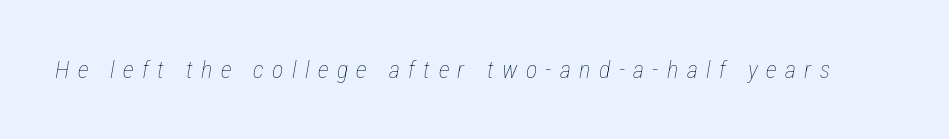
Q: Is the text bold? A: No.
Q: Is the text italic (slanted)? A: Yes, it leans right by about 12 degrees.
Q: Is the text underlined? A: No.
Q: Is the spacing between letters normal or unusually wide? A: Unusually wide.
